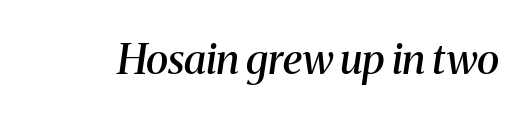
{"serif": "yes", "italic": "yes", "lean": "right", "slant_degrees": 8, "bold": "semi", "weight": "semibold", "width": "normal", "stroke_contrast": "medium", "x_height": "medium", "monospaced": "no", "underline": "no", "letter_spacing": "normal", "letter_spacing_em": 0.0, "glyph_px": 42}
